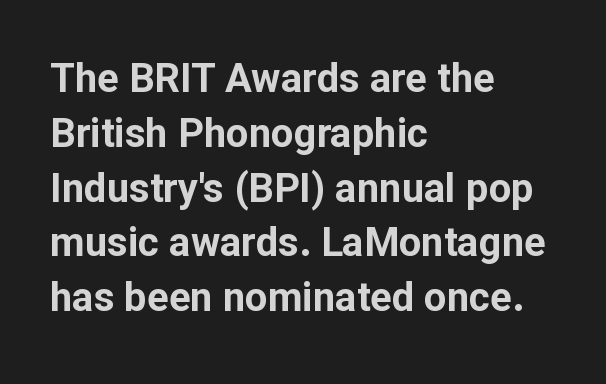
{"serif": "no", "italic": "no", "bold": "yes", "weight": "bold", "width": "normal", "stroke_contrast": "low", "x_height": "medium", "monospaced": "no", "underline": "no", "align": "left", "line_spacing": "normal", "line_spacing_ratio": 1.37, "letter_spacing": "normal", "letter_spacing_em": 0.0, "glyph_px": 40}
